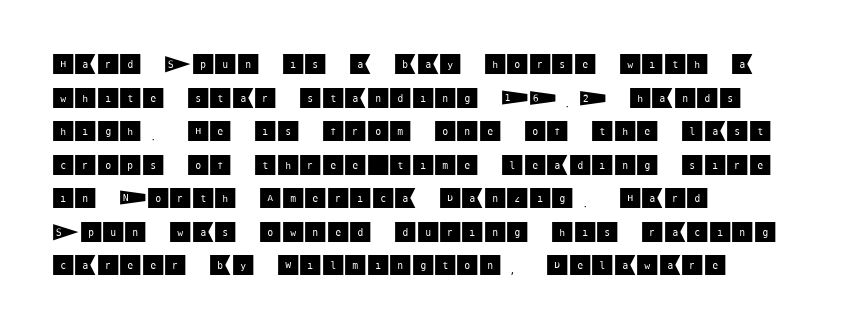
{"italic": "no", "underline": "no", "align": "left", "line_spacing": "normal", "line_spacing_ratio": 1.46, "letter_spacing": "normal", "letter_spacing_em": 0.0, "glyph_px": 23}
